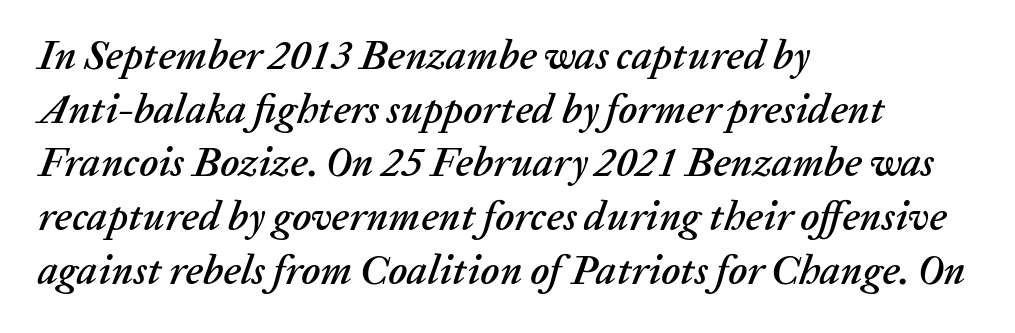
The designer left line spacing at the default. This sample is left-justified, so line endings fall wherever the words run out. Every character sits at an angle, as italics do. Check the space under the baseline: it is left empty. Do the characters align in a grid? No, the font is proportional.
